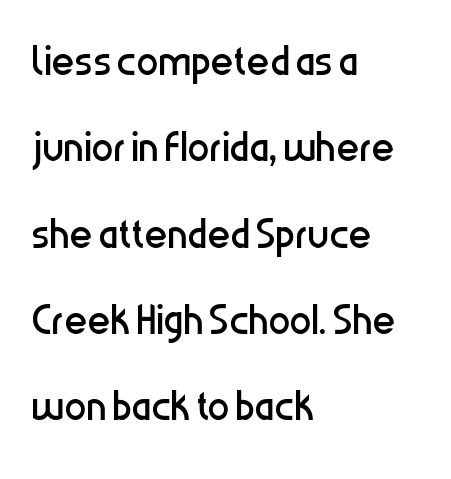
The image shows 55 px regular-weight, condensed sans-serif type, upright; set left-aligned, normal line spacing (1.57x), normal letter spacing, not underlined; low stroke contrast and a medium x-height.
